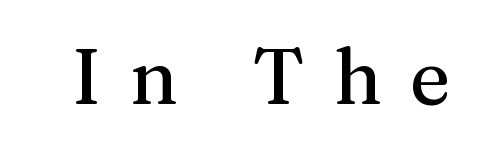
Inter-character spacing is expanded well beyond the font's built-in metrics. A typesetter would call this proportional, since set widths differ per character. Upright lettering throughout. Yep, those are serifs on the letters. Each row of text sits above clean, open space.
